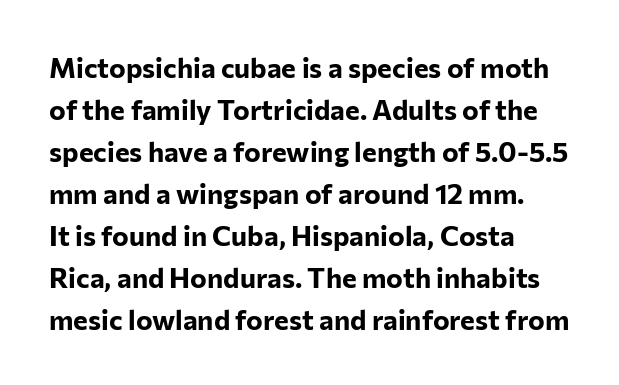
The baseline area is clear. In terms of letterspacing, this is plain default setting. Short and long lines alike share a common starting point at left. This block has exactly the height ordinary leading produces. Posture: vertical.
